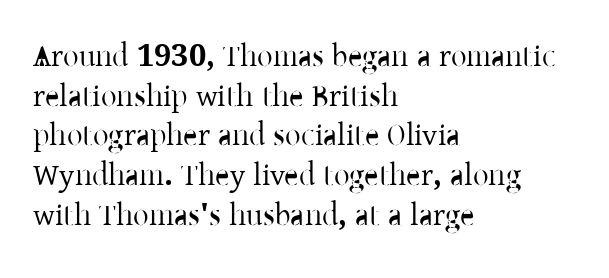
{"serif": "yes", "italic": "no", "width": "normal", "stroke_contrast": "low", "x_height": "medium", "monospaced": "no", "underline": "no", "align": "left", "line_spacing": "normal", "line_spacing_ratio": 1.28, "letter_spacing": "normal", "letter_spacing_em": 0.0, "glyph_px": 31}
